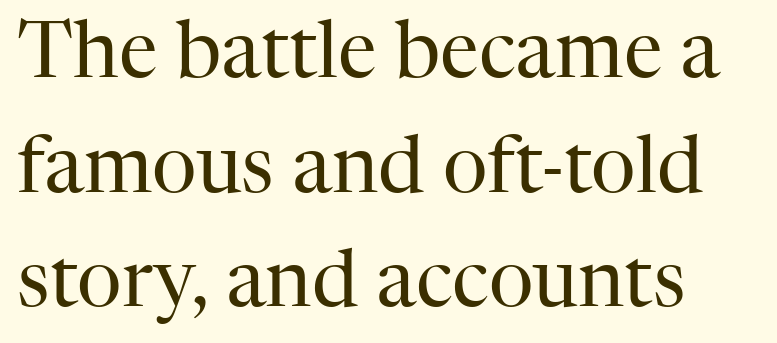
{"serif": "yes", "italic": "no", "bold": "no", "weight": "regular", "width": "normal", "stroke_contrast": "high", "x_height": "medium", "monospaced": "no", "underline": "no", "align": "left", "line_spacing": "normal", "line_spacing_ratio": 1.47, "letter_spacing": "normal", "letter_spacing_em": 0.0, "glyph_px": 78}
